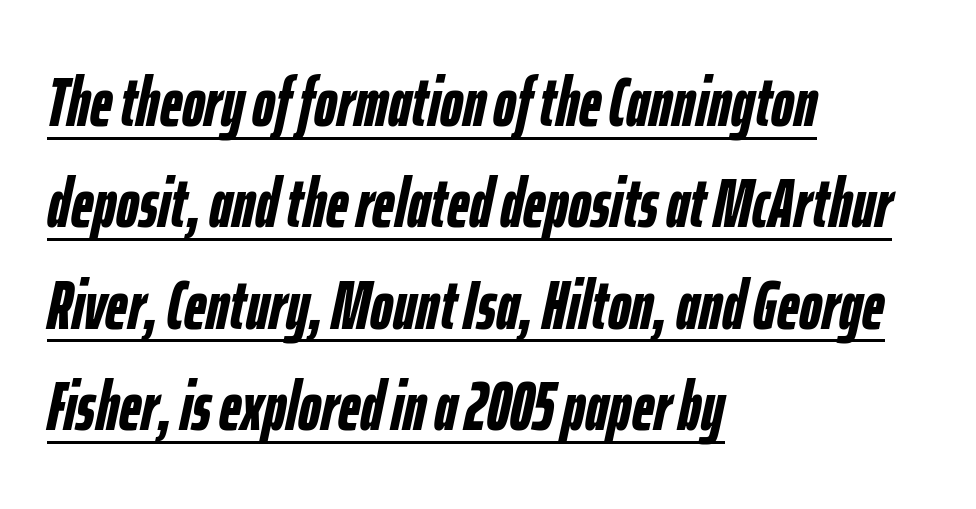
The image shows 69 px semibold, condensed type, italic (leaning right); set left-aligned, normal line spacing (1.47x), normal letter spacing, underlined; low stroke contrast and a medium x-height.
